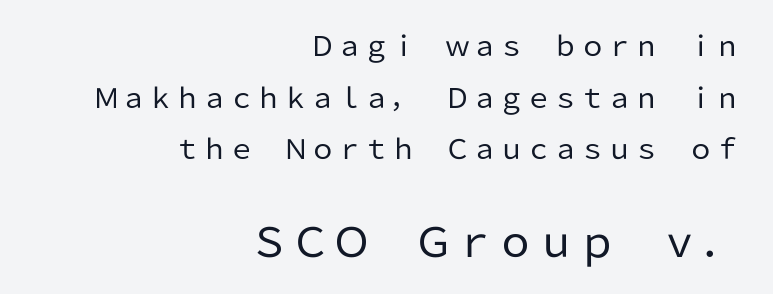
The image shows 41 px regular-weight sans-serif type, upright; set right-aligned, loose line spacing (1.91x), normal letter spacing, not underlined; the second (bottom) block is 1.52x larger; low stroke contrast and a medium x-height.
